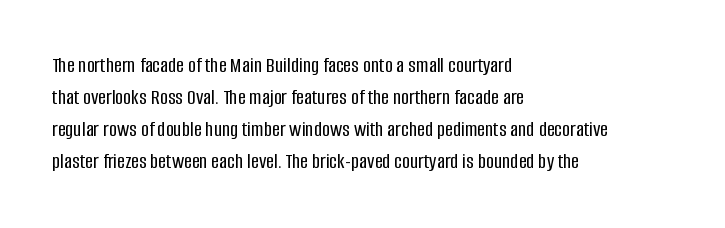
{"italic": "no", "underline": "no", "align": "left", "line_spacing": "normal", "line_spacing_ratio": 1.46, "letter_spacing": "normal", "letter_spacing_em": 0.0, "glyph_px": 22}
